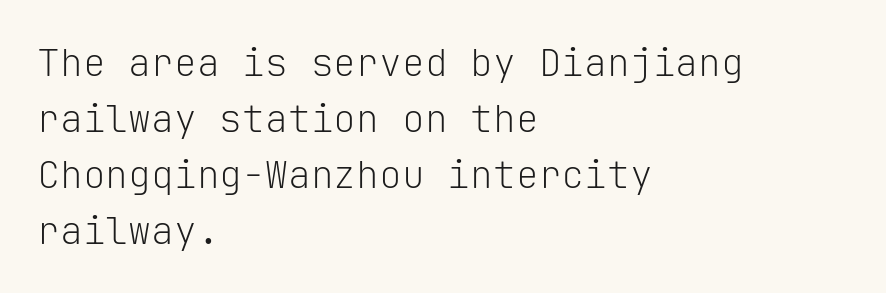
Beneath every word, the page is bare. The rows are spaced the way most documents space them. The font is comparable to plain body text, perhaps lighter. The rendering uses typewriter-style spacing with identical character cells. Line beginnings align vertically; line endings do not. Nope, not italic — everything's standing straight.
